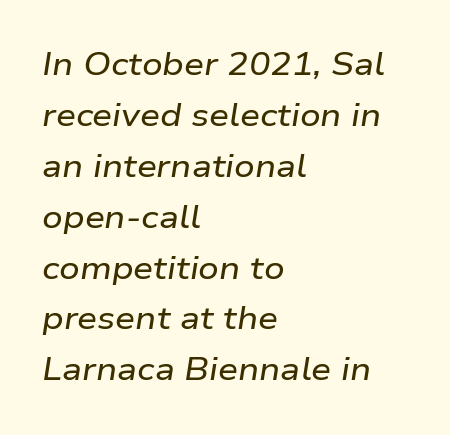
{"italic": "yes", "lean": "right", "slant_degrees": 9, "width": "wide", "stroke_contrast": "low", "x_height": "medium", "monospaced": "no", "underline": "no", "align": "left", "line_spacing": "normal", "line_spacing_ratio": 1.59, "letter_spacing": "normal", "letter_spacing_em": 0.0, "glyph_px": 32}
